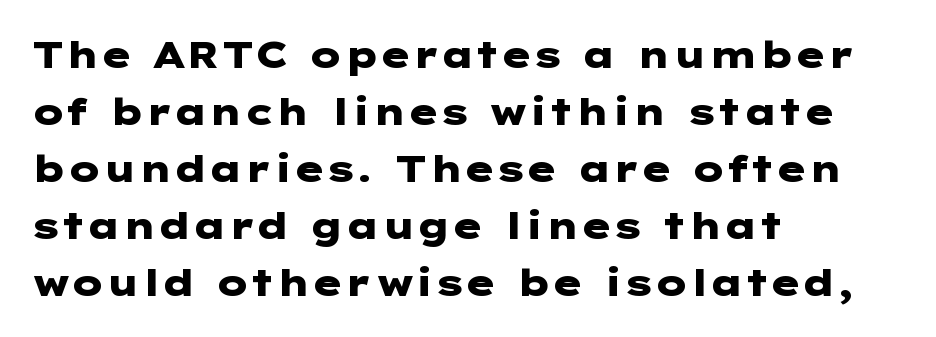
Q: Is the text bold? A: Yes.
Q: Is the text italic (slanted)? A: No, it is upright.
Q: Is the typeface a serif or a sans-serif typeface? A: Sans-serif.
Q: Is the text underlined? A: No.
Q: How is the paragraph aligned? A: Left-aligned.
Q: Is the spacing between letters normal or unusually wide? A: Normal.
Q: Is the spacing between lines tight, normal or loose? A: Normal.
Q: Width (condensed, normal, or wide)? A: Wide.
Q: Stroke contrast? A: Low.
Q: x-height? A: Medium.
